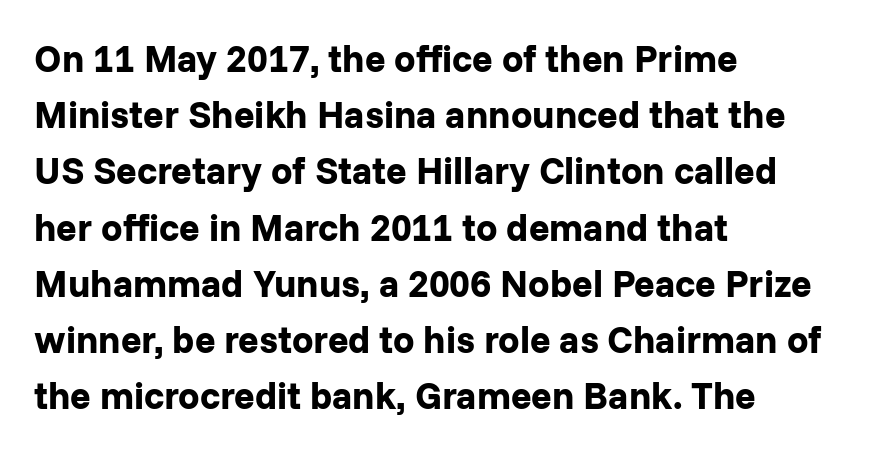
The image shows 38 px bold sans-serif type, upright; set left-aligned, normal line spacing (1.48x), normal letter spacing, not underlined; low stroke contrast and a medium x-height.
